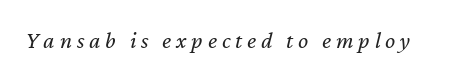
Q: Is the text bold? A: No.
Q: Is the text italic (slanted)? A: Yes, it leans right by about 12 degrees.
Q: Is the text underlined? A: No.
Q: Is the spacing between letters normal or unusually wide? A: Unusually wide.
